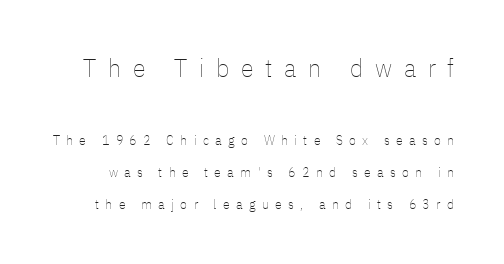
The font sits on the lighter half of the weight spectrum, regular included. Is the letter spacing exaggerated? Yes — the characters are pushed far apart. This is the regular roman posture of the typeface. You get the large type first, then a drop to smaller type. You could fit nearly another row in the gap between these rows.
